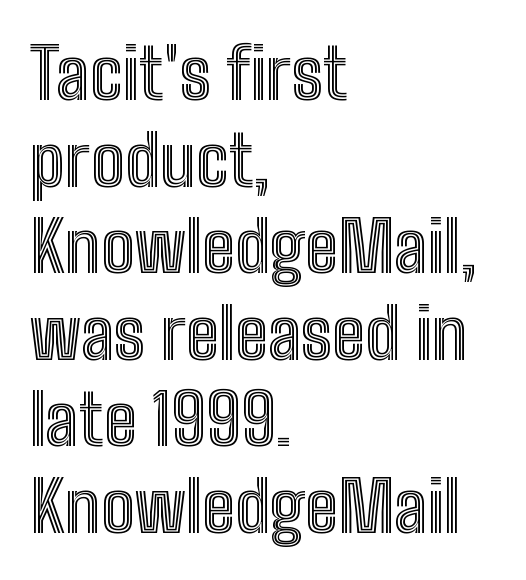
The horizontal fit of the characters is conventional and even. Character widths vary here, with narrow letters taking less room than wide ones. Tall strokes in this sample are plumb rather than angled. The lines are quadded left. Clear beneath every line of the passage.
